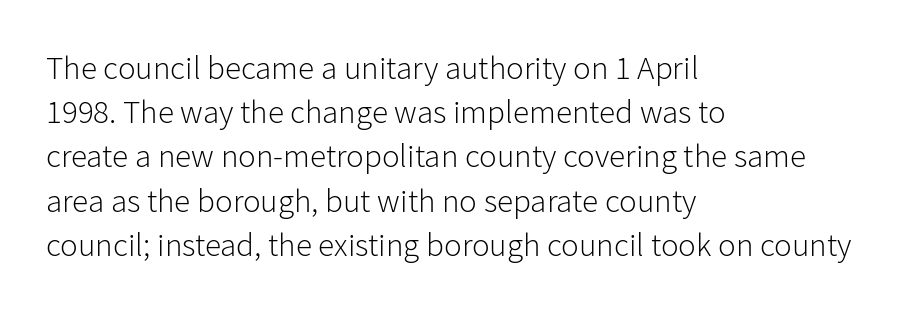
Q: Is the text bold? A: No.
Q: Is the text italic (slanted)? A: No, it is upright.
Q: Is the typeface a serif or a sans-serif typeface? A: Sans-serif.
Q: Is the text underlined? A: No.
Q: How is the paragraph aligned? A: Left-aligned.
Q: Is the spacing between letters normal or unusually wide? A: Normal.
Q: Is the spacing between lines tight, normal or loose? A: Normal.
Q: Width (condensed, normal, or wide)? A: Normal.
Q: Stroke contrast? A: Low.
Q: x-height? A: Medium.
Q: Monospaced? A: No.
